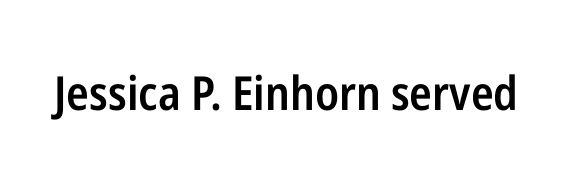
The image shows 47 px semibold, condensed sans-serif type, upright; set normal letter spacing, not underlined; low stroke contrast and a medium x-height.
